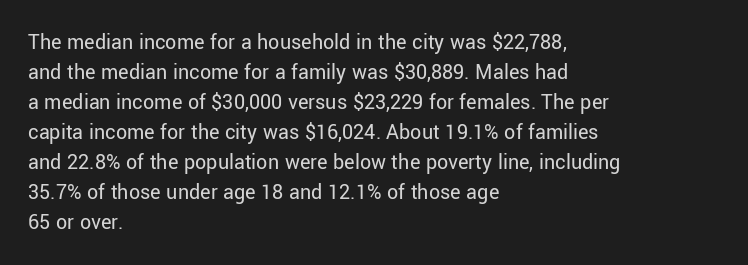
The image shows 22 px text type, upright; set left-aligned, normal line spacing (1.36x), normal letter spacing, not underlined.
